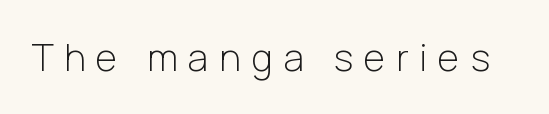
Ordinary non-slanted type is in use. A light-to-regular cut is what we see here. Varying glyph widths throughout — classic text-font behaviour. Anything drawn beneath the words? Only blank space.
